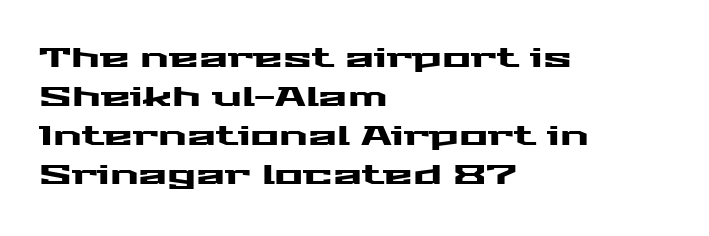
The image shows 27 px text type, upright; set left-aligned, normal line spacing (1.45x), normal letter spacing, not underlined.
